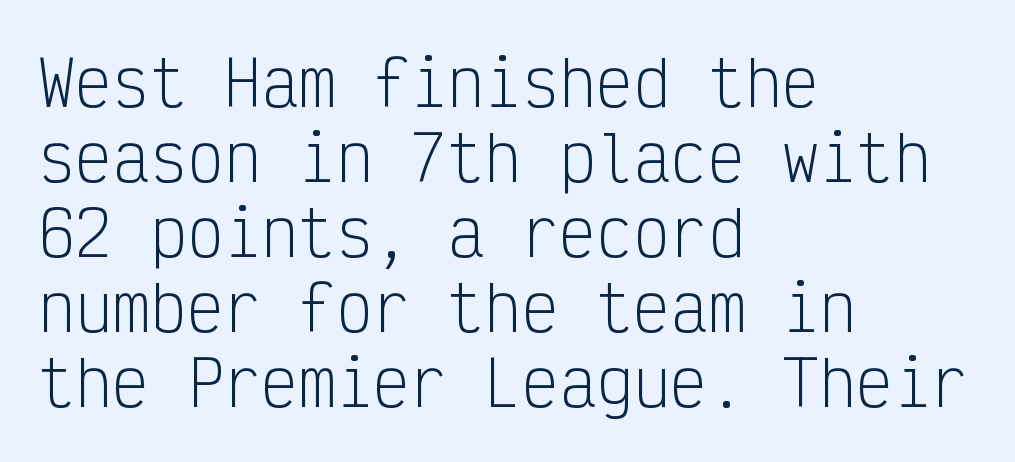
The image shows 62 px light, condensed sans-serif type, upright, monospaced; set left-aligned, line spacing 1.21x, normal letter spacing, not underlined; low stroke contrast and a medium x-height.
